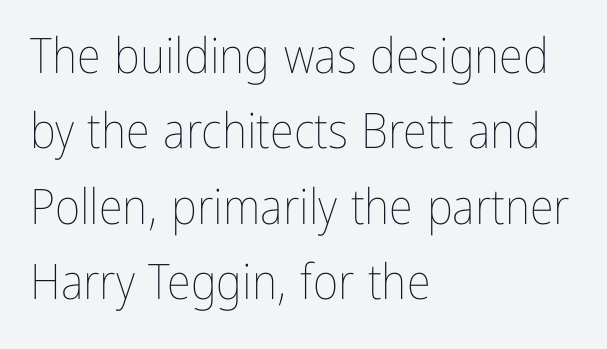
Q: Is the text bold? A: No.
Q: Is the text italic (slanted)? A: No, it is upright.
Q: Is the text underlined? A: No.
Q: How is the paragraph aligned? A: Left-aligned.
Q: Is the spacing between letters normal or unusually wide? A: Normal.
Q: Is the spacing between lines tight, normal or loose? A: Normal.
Q: Width (condensed, normal, or wide)? A: Condensed.
Q: Stroke contrast? A: Low.
Q: x-height? A: Medium.
Q: Monospaced? A: No.
